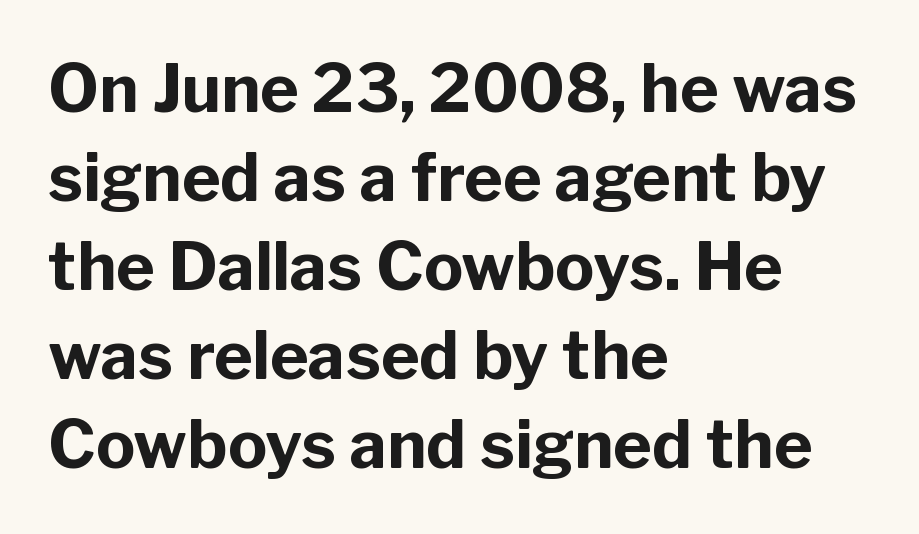
Q: Is the text bold? A: Yes.
Q: Is the text italic (slanted)? A: No, it is upright.
Q: Is the typeface a serif or a sans-serif typeface? A: Sans-serif.
Q: Is the text underlined? A: No.
Q: How is the paragraph aligned? A: Left-aligned.
Q: Is the spacing between letters normal or unusually wide? A: Normal.
Q: Is the spacing between lines tight, normal or loose? A: Normal.
Q: Width (condensed, normal, or wide)? A: Normal.
Q: Stroke contrast? A: Low.
Q: x-height? A: Medium.
Q: Monospaced? A: No.
